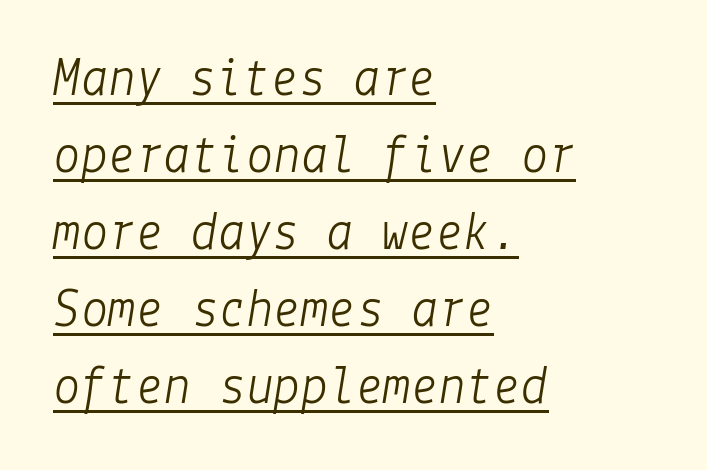
The image shows 55 px light type, italic (leaning right); set left-aligned, normal line spacing (1.4x), normal letter spacing, underlined; low stroke contrast and a medium x-height.
